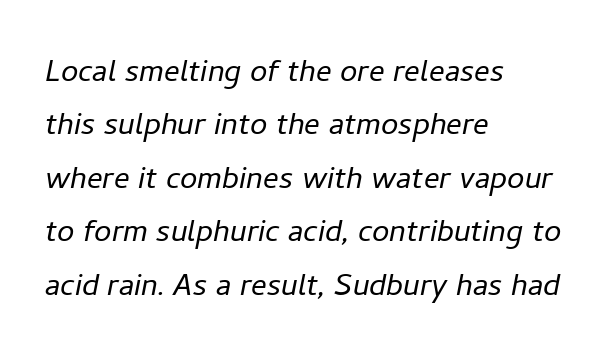
The image shows 39 px light type, italic (leaning right); set left-aligned, normal line spacing (1.37x), normal letter spacing, not underlined; low stroke contrast and a medium x-height.
